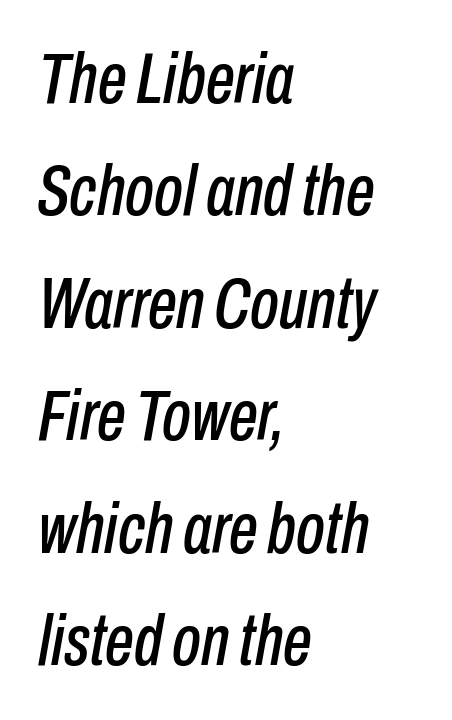
Words appear dense and cohesive because spacing is normal. Has an underline been added? It has not. Leading: standard. Every row of glyphs begins at an identical x-position on the left. Slanted lettering throughout.
